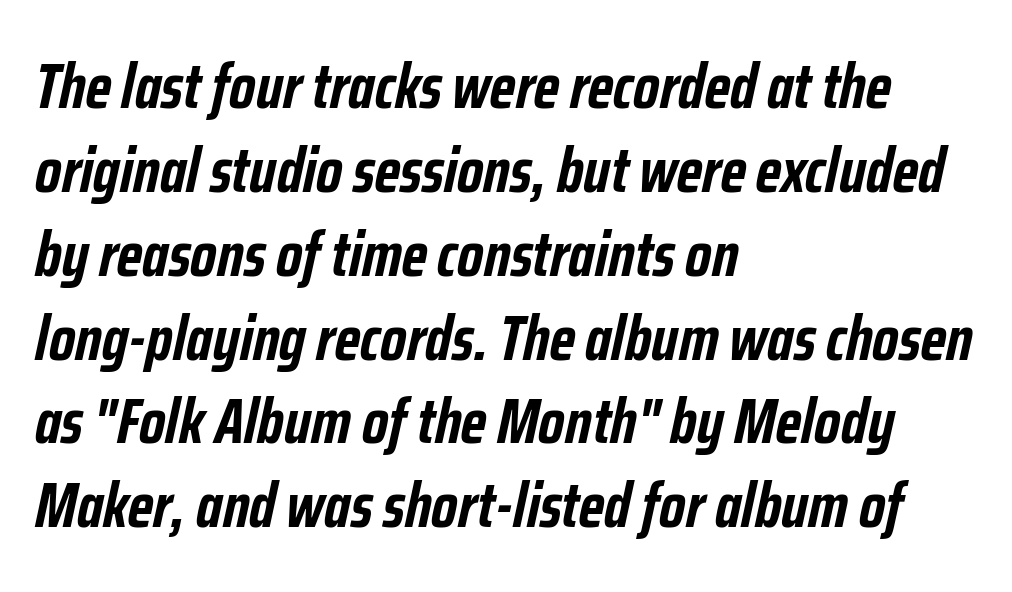
Q: Is the text bold? A: Yes.
Q: Is the text italic (slanted)? A: Yes, it leans right by about 12 degrees.
Q: Is the text underlined? A: No.
Q: How is the paragraph aligned? A: Left-aligned.
Q: Is the spacing between letters normal or unusually wide? A: Normal.
Q: Is the spacing between lines tight, normal or loose? A: Normal.
Q: Width (condensed, normal, or wide)? A: Condensed.
Q: Stroke contrast? A: Low.
Q: x-height? A: Medium.
Q: Monospaced? A: No.
